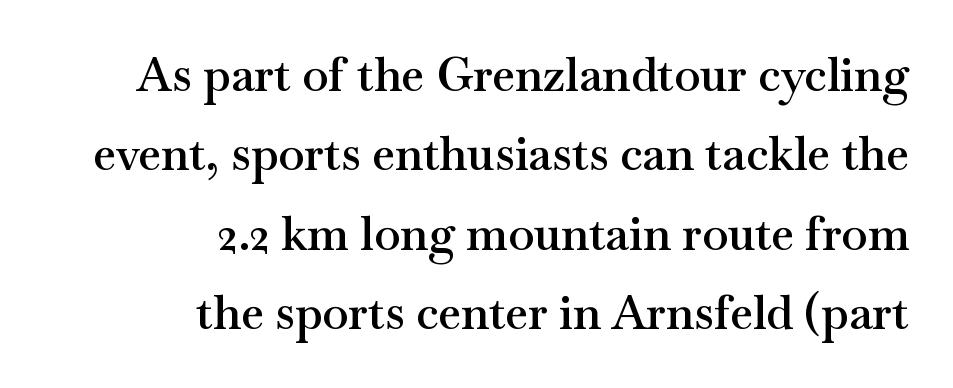
{"serif": "yes", "italic": "no", "bold": "semi", "weight": "semibold", "width": "wide", "stroke_contrast": "medium", "x_height": "small", "monospaced": "no", "underline": "no", "align": "right", "line_spacing": "normal", "line_spacing_ratio": 1.69, "letter_spacing": "normal", "letter_spacing_em": 0.0, "glyph_px": 47}
